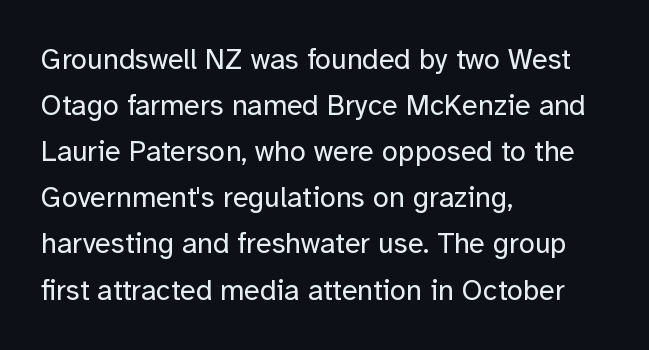
Q: Is the text bold? A: No.
Q: Is the text italic (slanted)? A: No, it is upright.
Q: Is the typeface a serif or a sans-serif typeface? A: Sans-serif.
Q: Is the text underlined? A: No.
Q: How is the paragraph aligned? A: Left-aligned.
Q: Is the spacing between letters normal or unusually wide? A: Normal.
Q: Is the spacing between lines tight, normal or loose? A: Normal.
Q: Width (condensed, normal, or wide)? A: Normal.
Q: Stroke contrast? A: Low.
Q: x-height? A: Medium.
Q: Monospaced? A: No.
